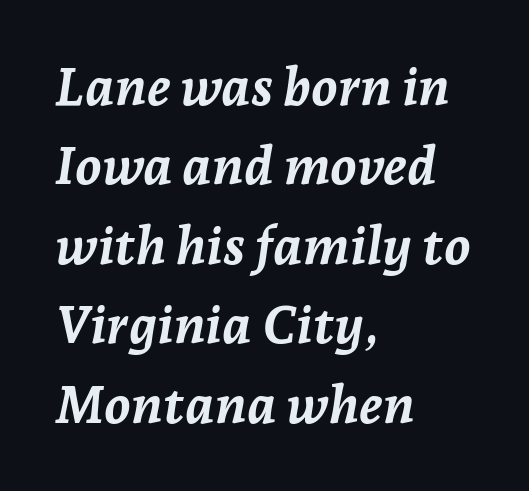
Standard letterfit; no display-style spreading of the glyphs. Weight check: bold — yes, fully. Each letter keeps its own natural width here, so spacing adapts to shape. Whoever set this chose a conventional vertical rhythm.
